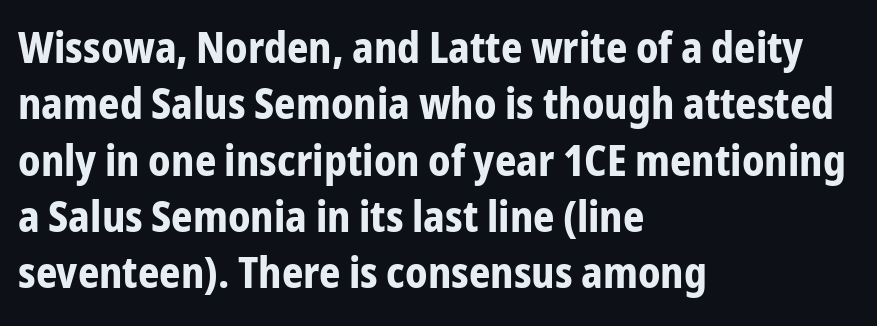
Q: Is the text bold? A: Yes.
Q: Is the text italic (slanted)? A: No, it is upright.
Q: Is the typeface a serif or a sans-serif typeface? A: Sans-serif.
Q: Is the text underlined? A: No.
Q: How is the paragraph aligned? A: Left-aligned.
Q: Is the spacing between letters normal or unusually wide? A: Normal.
Q: Is the spacing between lines tight, normal or loose? A: Normal.
Q: Width (condensed, normal, or wide)? A: Condensed.
Q: Stroke contrast? A: Low.
Q: x-height? A: Medium.
Q: Monospaced? A: No.
